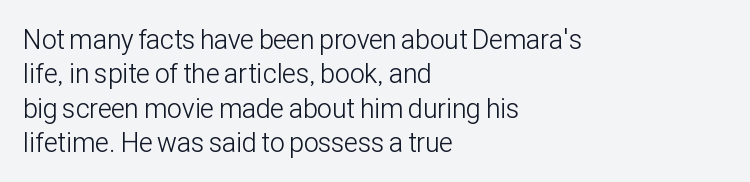
The letterforms sit at book weight or below. Honestly, the letter spacing is just normal — you wouldn't notice it. The type sits square on the baseline with zero lean. Unmarked baselines from the first word to the last. The text block is weighted toward the left margin, trailing off unevenly rightward. The designer left line spacing at the default.
